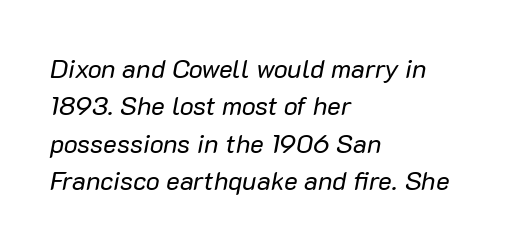
Default kerning and tracking; the words read as compact shapes. Caption: multi-line text, flush left, ragged right. The leading is moderate, giving the passage an even texture. Each row of text sits above clean, open space.
